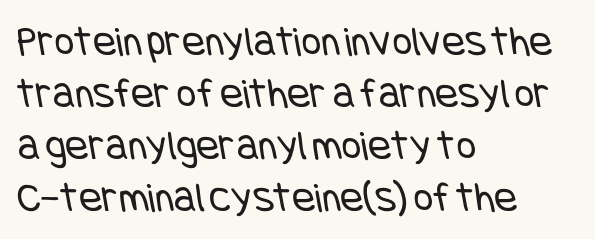
The face used here is rendered with its standard letterfit. Descenders are the only things crossing below the line. Unlike a traditional serif, this face leaves its strokes unadorned. The lines in this sample share a left origin and differ only in where they stop. Caption: face not bold, strokes unweighted.
